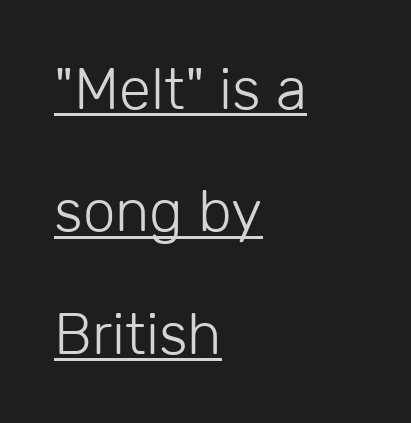
Q: Is the text bold? A: No.
Q: Is the text italic (slanted)? A: No, it is upright.
Q: Is the typeface a serif or a sans-serif typeface? A: Sans-serif.
Q: Is the text underlined? A: Yes.
Q: How is the paragraph aligned? A: Left-aligned.
Q: Is the spacing between letters normal or unusually wide? A: Normal.
Q: Is the spacing between lines tight, normal or loose? A: Loose.
Q: Width (condensed, normal, or wide)? A: Normal.
Q: Stroke contrast? A: Low.
Q: x-height? A: Medium.
Q: Monospaced? A: No.
